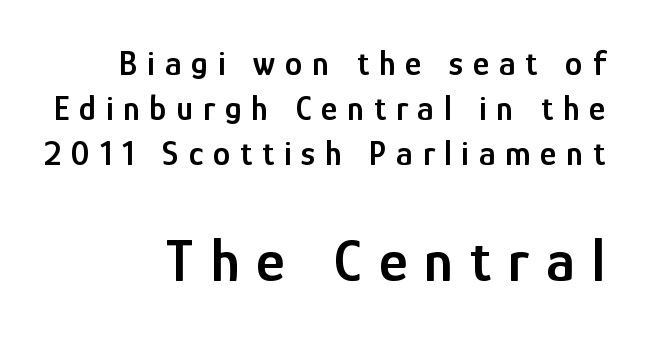
The image shows 61 px semibold, condensed sans-serif type, upright; set right-aligned, normal line spacing (1.28x), unusually wide letter spacing (+0.28 em), not underlined; the second (bottom) block is 1.74x larger; low stroke contrast and a medium x-height.
